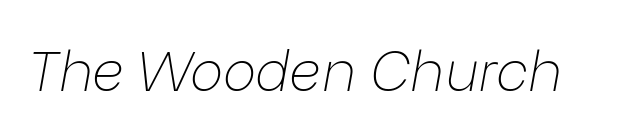
The image shows 56 px thin type, italic (leaning right); set normal letter spacing, not underlined; low stroke contrast and a medium x-height.
